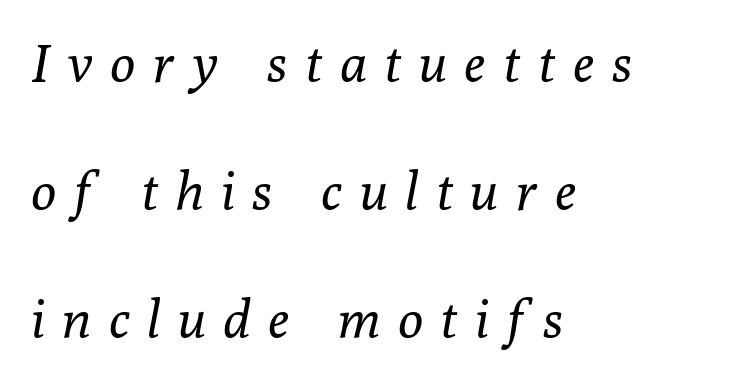
Q: Is the text bold? A: No.
Q: Is the text italic (slanted)? A: Yes, it leans right by about 10 degrees.
Q: Is the typeface a serif or a sans-serif typeface? A: Serif.
Q: Is the text underlined? A: No.
Q: How is the paragraph aligned? A: Left-aligned.
Q: Is the spacing between letters normal or unusually wide? A: Unusually wide.
Q: Is the spacing between lines tight, normal or loose? A: Loose.
Q: Width (condensed, normal, or wide)? A: Normal.
Q: Stroke contrast? A: Low.
Q: x-height? A: Medium.
Q: Monospaced? A: No.
